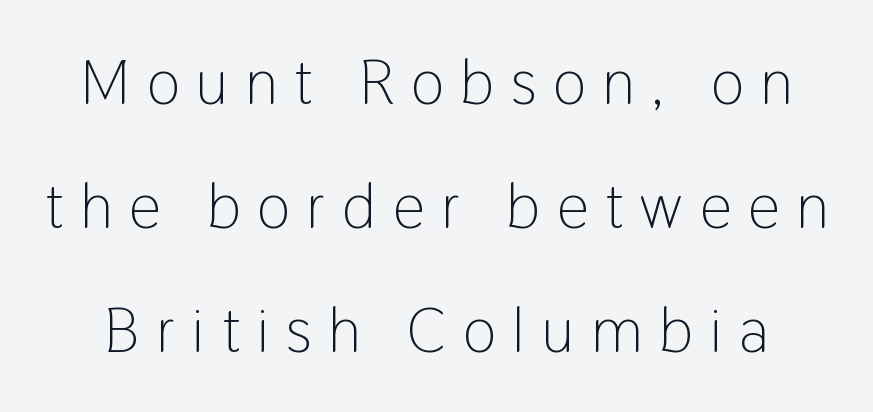
{"serif": "no", "italic": "no", "bold": "no", "weight": "light", "width": "condensed", "stroke_contrast": "low", "x_height": "medium", "monospaced": "no", "underline": "no", "line_spacing": "loose", "line_spacing_ratio": 1.97, "letter_spacing": "wide", "letter_spacing_em": 0.27, "glyph_px": 63}
